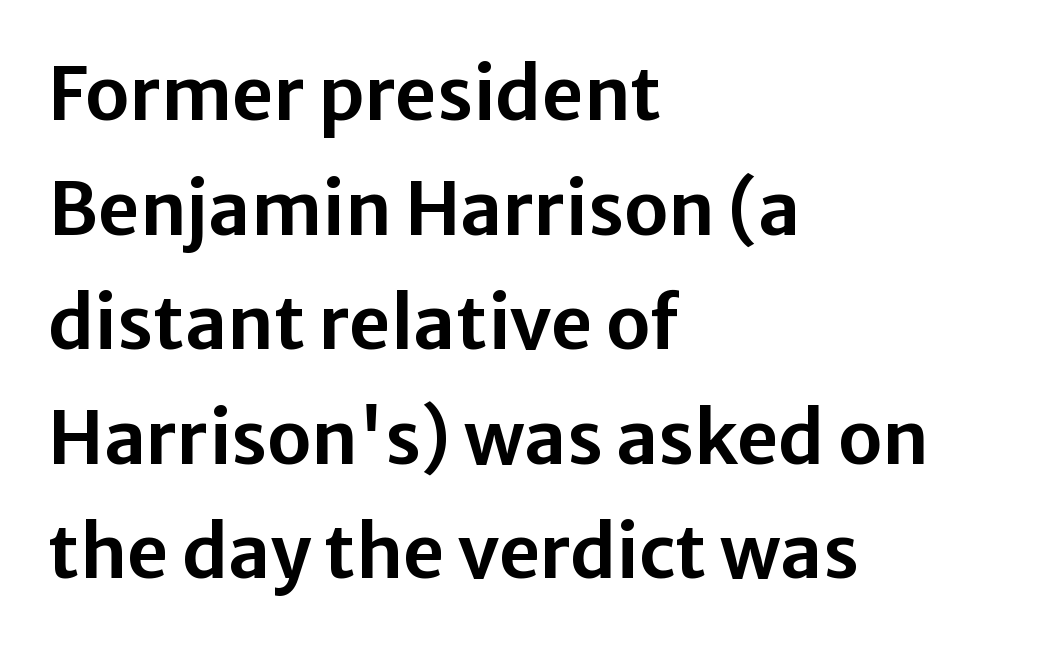
The image shows 73 px sans-serif type, upright; set left-aligned, normal line spacing (1.57x), normal letter spacing, not underlined; low stroke contrast and a medium x-height.
